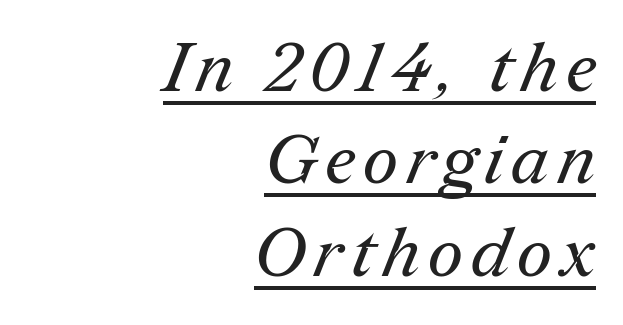
Q: Is the text bold? A: No.
Q: Is the typeface a serif or a sans-serif typeface? A: Serif.
Q: Is the text underlined? A: Yes.
Q: How is the paragraph aligned? A: Right-aligned.
Q: Is the spacing between lines tight, normal or loose? A: Normal.
Q: Width (condensed, normal, or wide)? A: Normal.
Q: Stroke contrast? A: Medium.
Q: x-height? A: Medium.
Q: Monospaced? A: No.
